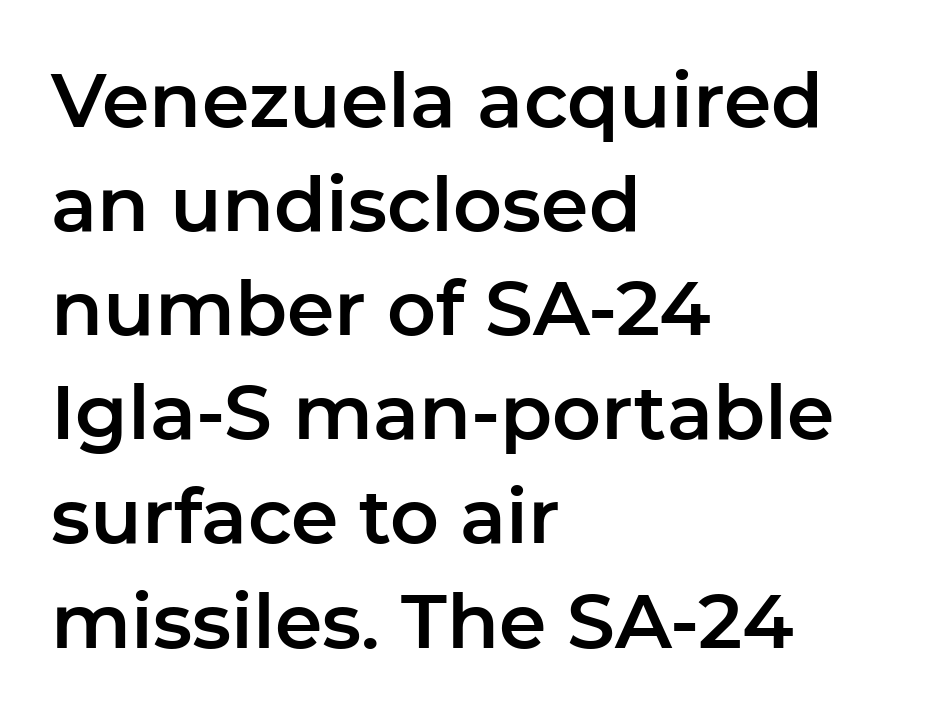
The image shows 76 px sans-serif type, upright; set left-aligned, normal line spacing (1.37x), normal letter spacing, not underlined; low stroke contrast and a medium x-height.
